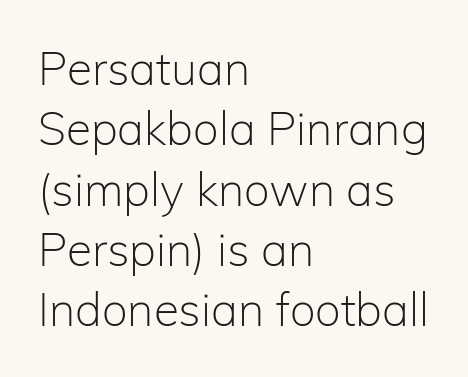
Is this a sans? Yes — the strokes have no serifs. A classic flush-left, rag-right setting is used for this passage. Does the leading feel generous? No, just average. Underline: absent. These lines are rendered in a variable-pitch font.
